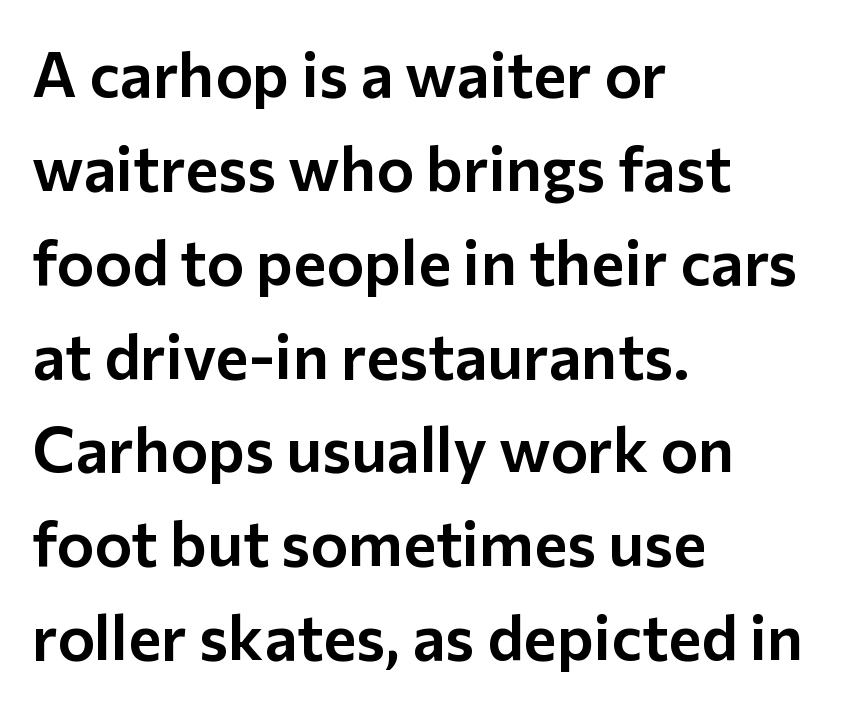
Horizontal alignment here is leftward, the default for most running prose. Examine the stroke ends and you'll find no serifs. Has an underline been added? It has not. The rendering uses natural spacing where letterforms have individual widths. Words appear dense and cohesive because spacing is normal. These lines sit exactly where default settings would place them.
